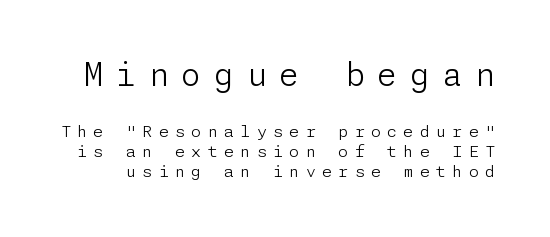
Every character sits straight up, as roman type does. The horizontal fit of the characters is loose and conspicuously gappy. The strokes carry an ordinary text weight at most. This layout puts the oversized block above and the modest block below.
